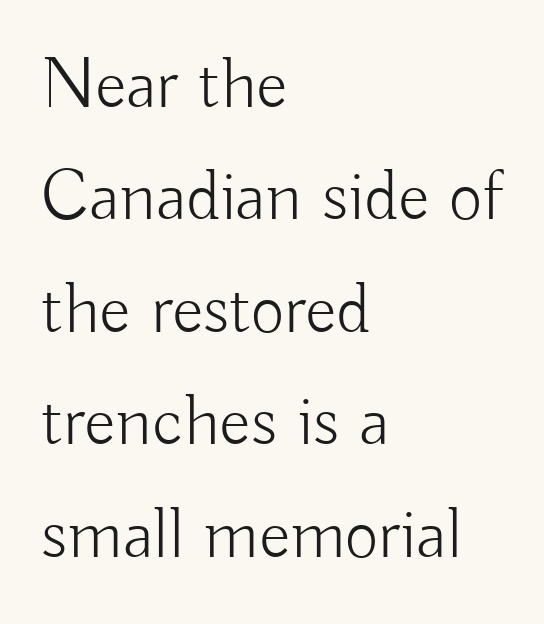
This is sans-serif lettering, the kind often seen on screens and signage. Each word holds together tightly as a unit, with standard inter-letter gaps. Does the lettering tilt? It doesn't — this is upright. A bare baseline throughout the passage. The setting favours the left margin, as ordinary paragraphs usually do. The leading is moderate, giving the passage an even texture.
